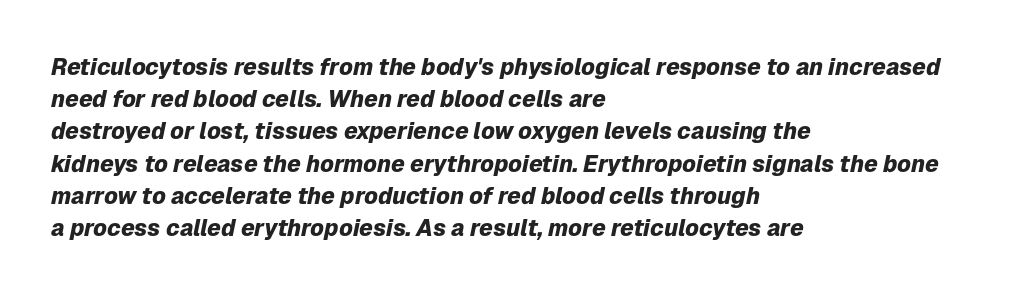
{"italic": "yes", "lean": "right", "slant_degrees": 12, "bold": "yes", "underline": "no", "align": "left", "line_spacing": "normal", "line_spacing_ratio": 1.4, "letter_spacing": "normal", "letter_spacing_em": 0.0, "glyph_px": 23}
